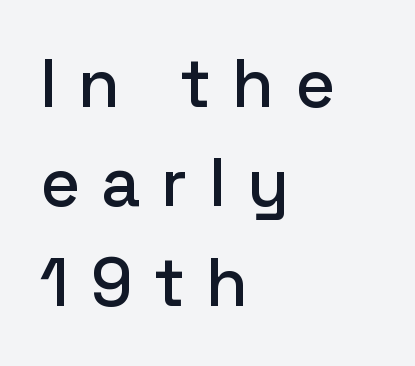
Q: Is the text italic (slanted)? A: No, it is upright.
Q: Is the typeface a serif or a sans-serif typeface? A: Sans-serif.
Q: Is the text underlined? A: No.
Q: How is the paragraph aligned? A: Left-aligned.
Q: Is the spacing between letters normal or unusually wide? A: Unusually wide.
Q: Is the spacing between lines tight, normal or loose? A: Normal.
Q: Width (condensed, normal, or wide)? A: Normal.
Q: Stroke contrast? A: Low.
Q: x-height? A: Medium.
Q: Monospaced? A: No.
